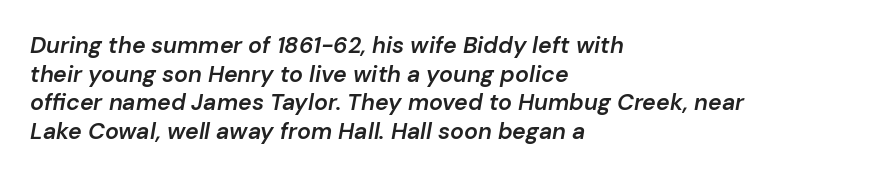
Q: Is the text bold? A: Semi-bold.
Q: Is the text italic (slanted)? A: Yes, it leans right by about 10 degrees.
Q: Is the text underlined? A: No.
Q: How is the paragraph aligned? A: Left-aligned.
Q: Is the spacing between letters normal or unusually wide? A: Normal.
Q: Is the spacing between lines tight, normal or loose? A: Normal.
